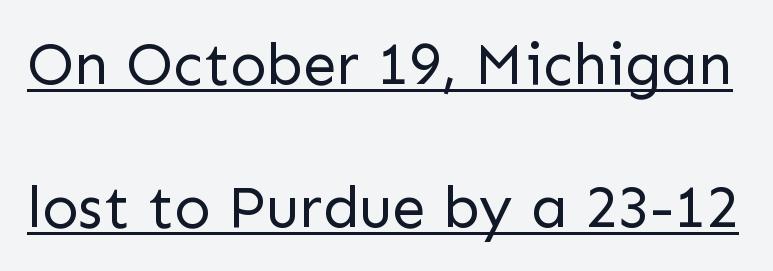
The image shows 60 px regular-weight sans-serif type, upright; set loose line spacing (2.39x), normal letter spacing, underlined; low stroke contrast and a medium x-height.
